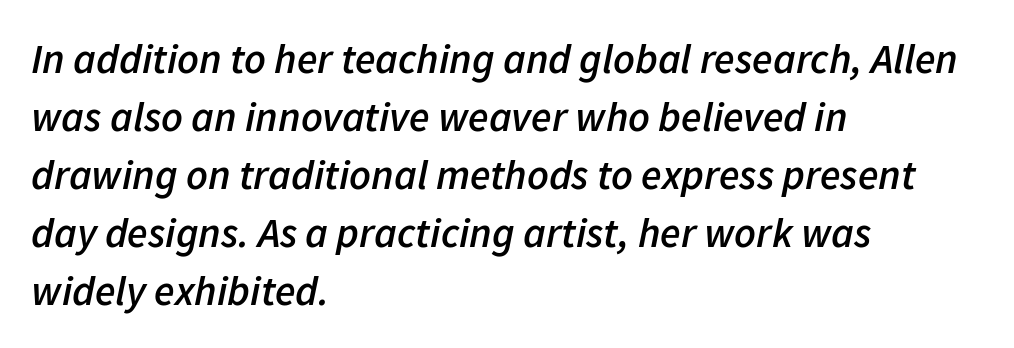
{"italic": "yes", "lean": "right", "slant_degrees": 11, "bold": "semi", "weight": "semibold", "width": "normal", "stroke_contrast": "low", "x_height": "medium", "monospaced": "no", "underline": "no", "align": "left", "line_spacing": "normal", "line_spacing_ratio": 1.38, "letter_spacing": "normal", "letter_spacing_em": 0.0, "glyph_px": 42}
